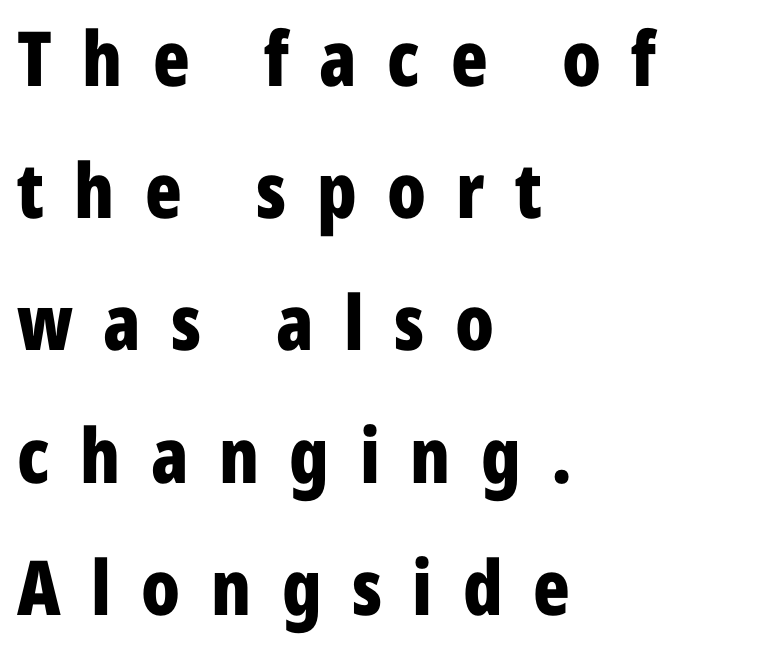
{"serif": "no", "italic": "no", "bold": "yes", "weight": "bold", "width": "condensed", "stroke_contrast": "low", "x_height": "medium", "monospaced": "no", "underline": "no", "align": "left", "line_spacing_ratio": 1.74, "letter_spacing": "wide", "letter_spacing_em": 0.4, "glyph_px": 76}
